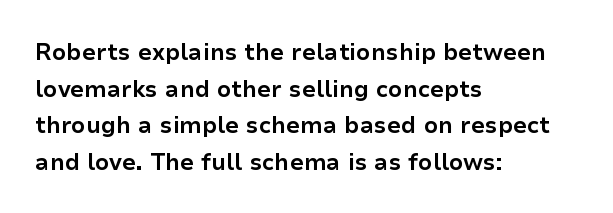
{"italic": "no", "bold": "yes", "underline": "no", "align": "left", "line_spacing": "normal", "line_spacing_ratio": 1.59, "letter_spacing": "normal", "letter_spacing_em": 0.0, "glyph_px": 23}
